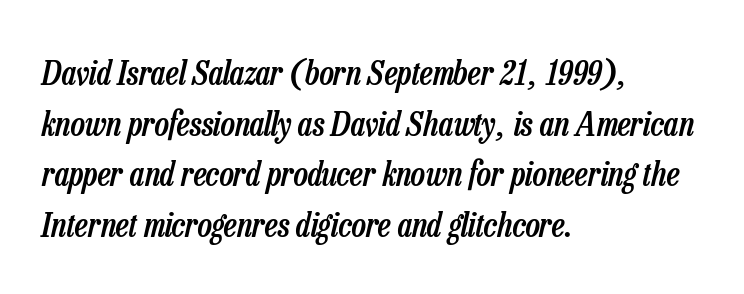
The image shows 34 px semibold, condensed type, italic (leaning right); set left-aligned, normal line spacing (1.49x), normal letter spacing, not underlined; low stroke contrast and a medium x-height.
